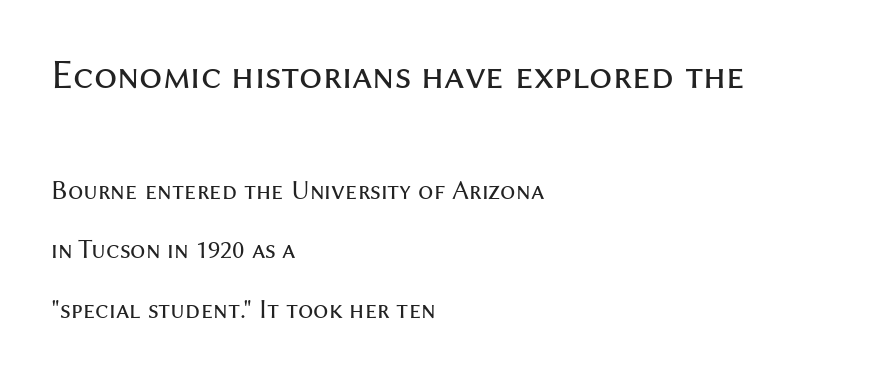
{"serif": "no", "italic": "no", "bold": "no", "weight": "regular", "width": "normal", "stroke_contrast": "medium", "x_height": "medium", "monospaced": "no", "underline": "no", "align": "left", "line_spacing": "loose", "line_spacing_ratio": 2.2, "letter_spacing": "normal", "letter_spacing_em": 0.0, "larger_block": "first", "size_ratio": 1.52, "glyph_px": 41}
